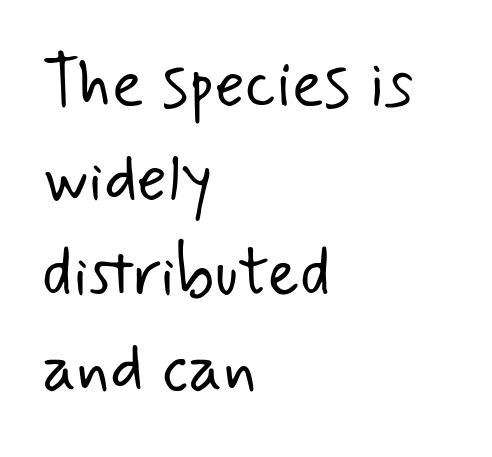
{"serif": "no", "bold": "no", "weight": "light", "width": "normal", "stroke_contrast": "low", "x_height": "small", "monospaced": "no", "underline": "no", "align": "left", "line_spacing": "normal", "line_spacing_ratio": 1.41, "letter_spacing": "normal", "letter_spacing_em": 0.0, "glyph_px": 67}
